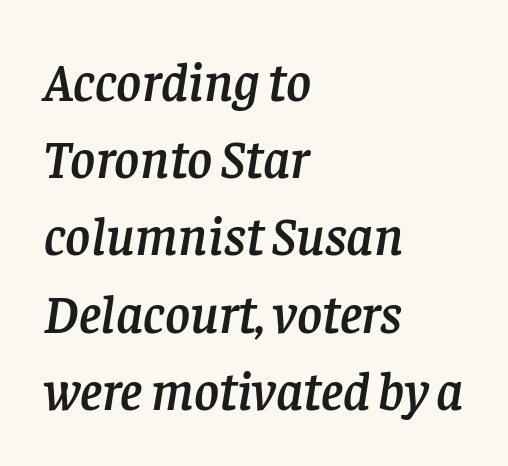
The image shows 54 px serif type, italic (leaning right); set left-aligned, normal line spacing (1.43x), normal letter spacing, not underlined; low stroke contrast and a large x-height.
